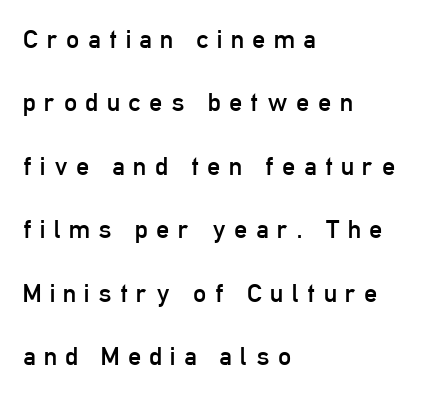
{"italic": "no", "bold": "no", "underline": "no", "align": "left", "line_spacing": "loose", "line_spacing_ratio": 2.44, "letter_spacing": "wide", "letter_spacing_em": 0.32, "glyph_px": 26}
